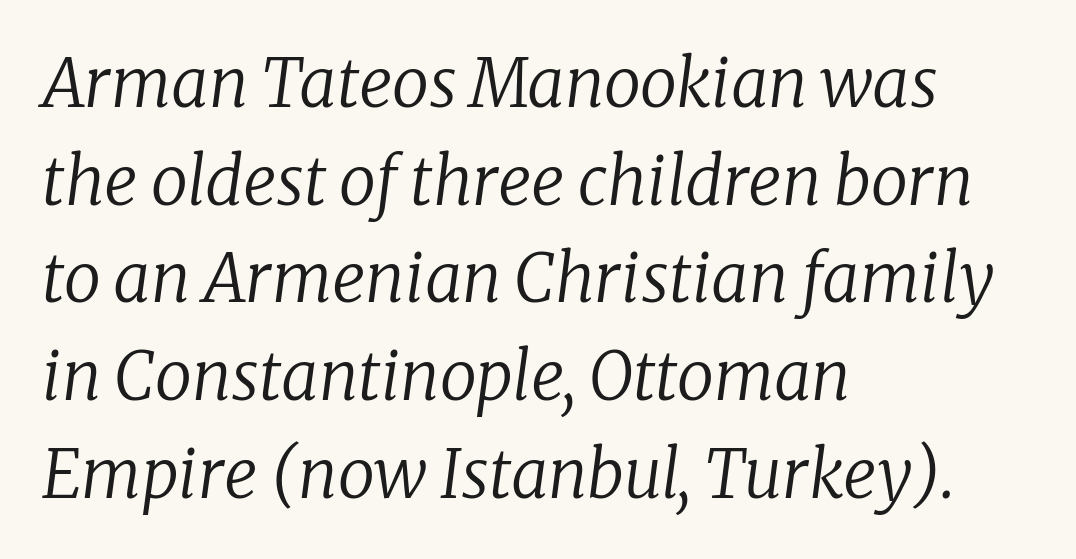
{"serif": "yes", "italic": "yes", "lean": "right", "slant_degrees": 8, "bold": "no", "weight": "regular", "width": "normal", "stroke_contrast": "low", "x_height": "medium", "monospaced": "no", "underline": "no", "align": "left", "line_spacing": "normal", "line_spacing_ratio": 1.48, "letter_spacing": "normal", "letter_spacing_em": 0.0, "glyph_px": 66}
